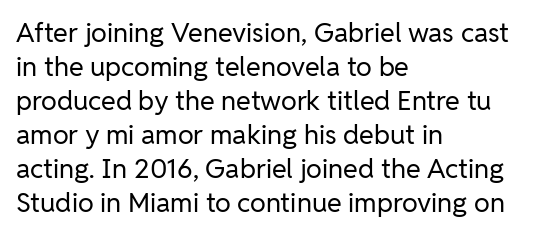
{"italic": "no", "bold": "no", "underline": "no", "align": "left", "line_spacing": "normal", "line_spacing_ratio": 1.26, "letter_spacing": "normal", "letter_spacing_em": 0.0, "glyph_px": 27}
